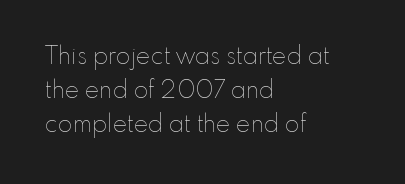
The image shows 24 px text type, upright; set left-aligned, normal line spacing (1.42x), normal letter spacing, not underlined.
